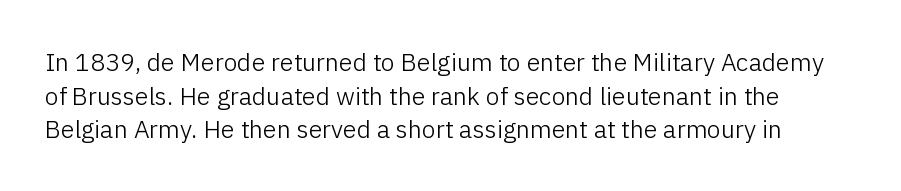
Q: Is the text bold? A: No.
Q: Is the text italic (slanted)? A: No, it is upright.
Q: Is the text underlined? A: No.
Q: Is the spacing between letters normal or unusually wide? A: Normal.
Q: Is the spacing between lines tight, normal or loose? A: Normal.
